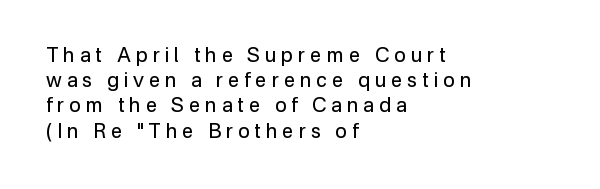
The image shows 20 px text type, upright; set left-aligned, normal line spacing (1.26x), unusually wide letter spacing (+0.25 em), not underlined.
